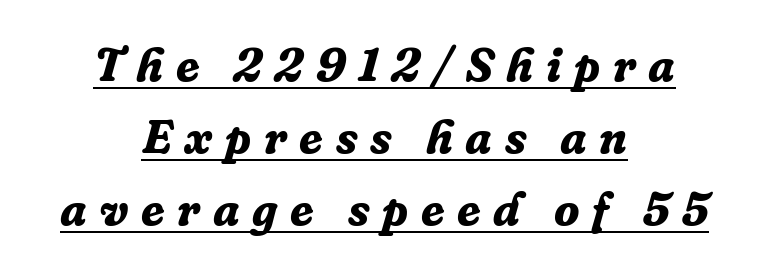
The image shows 47 px bold serif type, italic (leaning right); set centered, normal line spacing (1.53x), unusually wide letter spacing (+0.27 em), underlined; low stroke contrast and a medium x-height.
